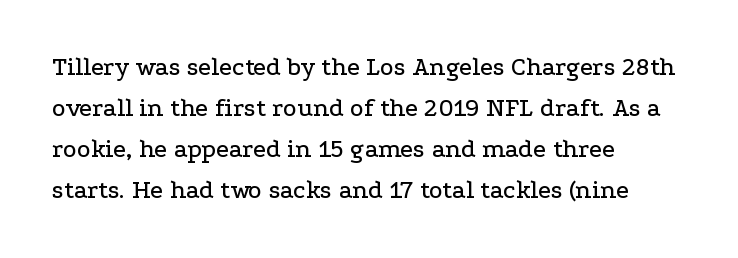
Q: Is the text italic (slanted)? A: No, it is upright.
Q: Is the text underlined? A: No.
Q: How is the paragraph aligned? A: Left-aligned.
Q: Is the spacing between letters normal or unusually wide? A: Normal.
Q: Is the spacing between lines tight, normal or loose? A: Normal.
